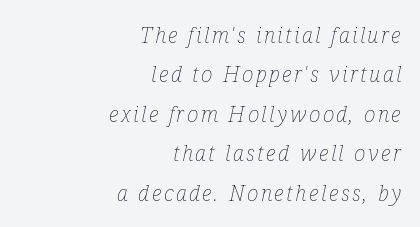
The image shows 22 px text type, italic (leaning right); set right-aligned, line spacing 1.79x, not underlined.
